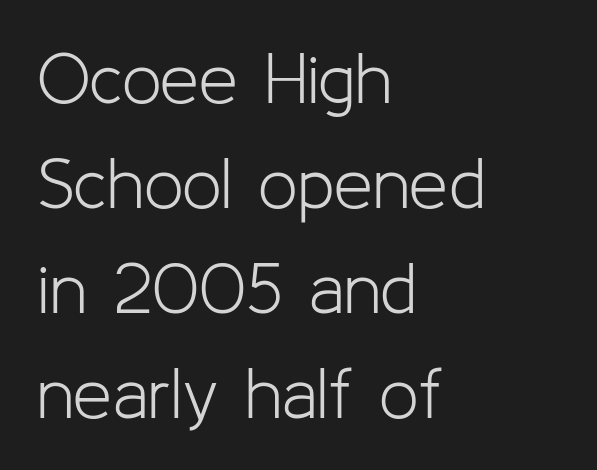
Q: Is the text bold? A: No.
Q: Is the text italic (slanted)? A: No, it is upright.
Q: Is the typeface a serif or a sans-serif typeface? A: Sans-serif.
Q: Is the text underlined? A: No.
Q: How is the paragraph aligned? A: Left-aligned.
Q: Is the spacing between letters normal or unusually wide? A: Normal.
Q: Is the spacing between lines tight, normal or loose? A: Normal.
Q: Width (condensed, normal, or wide)? A: Normal.
Q: Stroke contrast? A: Low.
Q: x-height? A: Medium.
Q: Monospaced? A: No.
